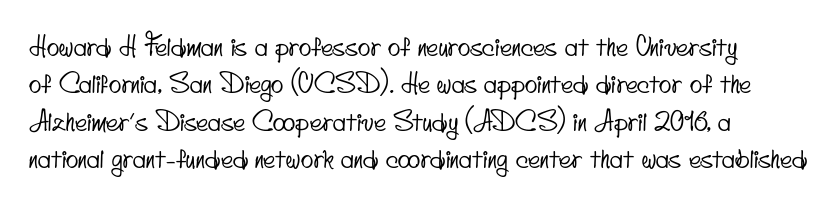
Underline: absent. Letter spacing: default. These lines stack with their left ends in a neat column. Regular leading.
